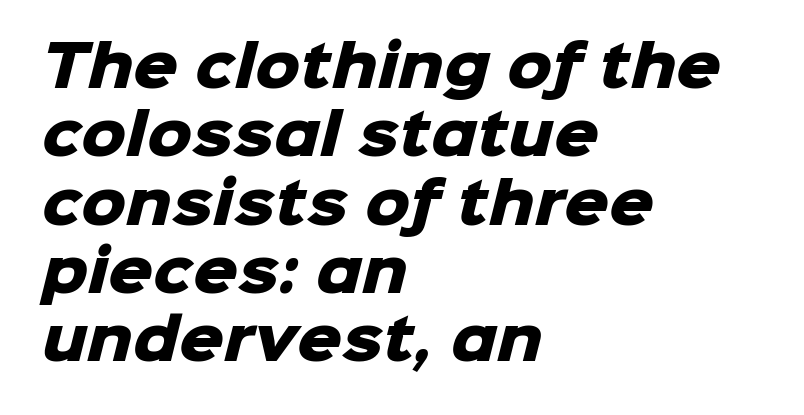
{"serif": "no", "bold": "yes", "weight": "heavy", "width": "normal", "stroke_contrast": "low", "x_height": "medium", "monospaced": "no", "underline": "no", "align": "left", "line_spacing_ratio": 1.22, "letter_spacing": "normal", "letter_spacing_em": 0.0, "glyph_px": 56}
